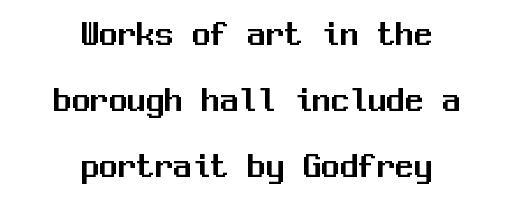
Q: Is the text italic (slanted)? A: No, it is upright.
Q: Is the typeface a serif or a sans-serif typeface? A: Sans-serif.
Q: Is the text underlined? A: No.
Q: How is the paragraph aligned? A: Centered.
Q: Is the spacing between letters normal or unusually wide? A: Normal.
Q: Width (condensed, normal, or wide)? A: Normal.
Q: Stroke contrast? A: Medium.
Q: x-height? A: Medium.
Q: Monospaced? A: Yes.
